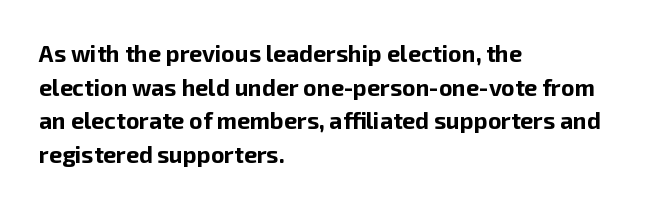
Each line starts at the same left margin while the right side varies. One glance says typical: line gaps are just what's usual. Nope, not italic — everything's standing straight. Plenty of ink on the page — the face is bold.
